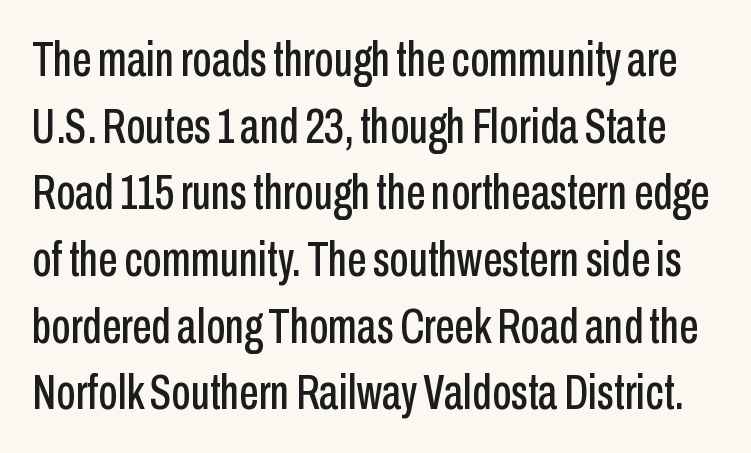
{"serif": "no", "italic": "no", "width": "condensed", "stroke_contrast": "low", "x_height": "medium", "monospaced": "no", "underline": "no", "line_spacing": "normal", "line_spacing_ratio": 1.36, "letter_spacing": "normal", "letter_spacing_em": 0.0, "glyph_px": 49}
